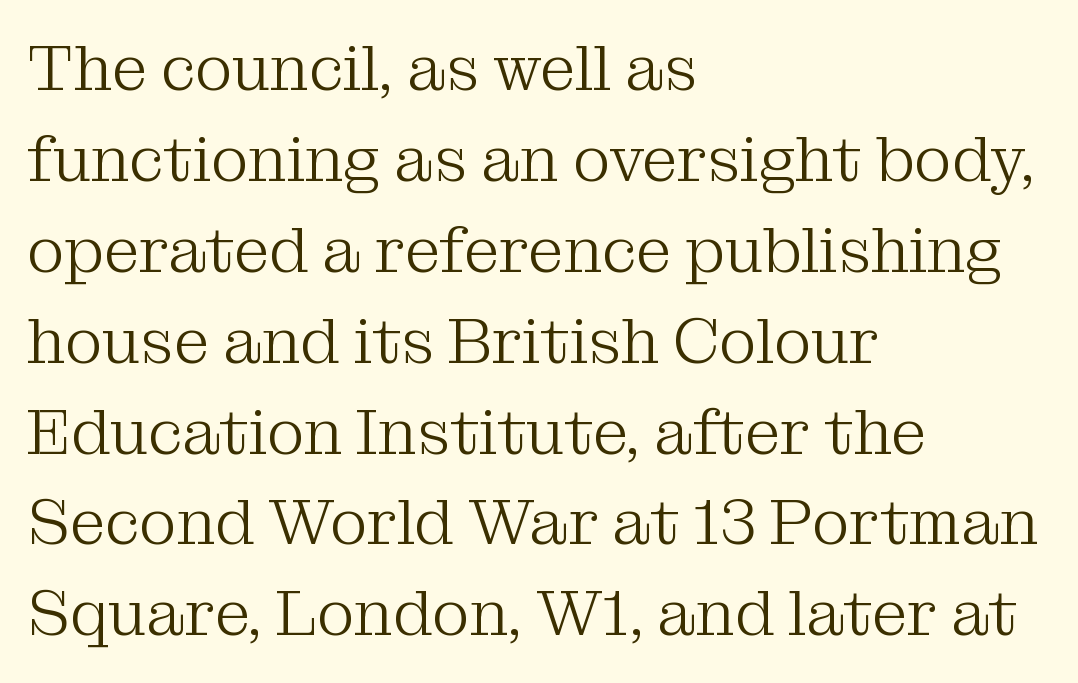
Q: Is the text bold? A: No.
Q: Is the text italic (slanted)? A: No, it is upright.
Q: Is the typeface a serif or a sans-serif typeface? A: Serif.
Q: Is the text underlined? A: No.
Q: How is the paragraph aligned? A: Left-aligned.
Q: Is the spacing between letters normal or unusually wide? A: Normal.
Q: Is the spacing between lines tight, normal or loose? A: Normal.
Q: Width (condensed, normal, or wide)? A: Normal.
Q: Stroke contrast? A: Medium.
Q: x-height? A: Medium.
Q: Monospaced? A: No.
